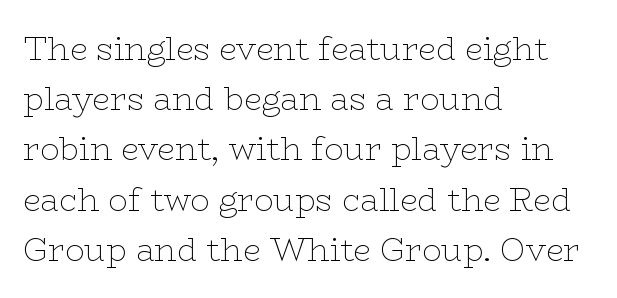
{"serif": "yes", "italic": "no", "bold": "no", "weight": "thin", "width": "wide", "stroke_contrast": "low", "x_height": "medium", "monospaced": "no", "underline": "no", "align": "left", "line_spacing": "normal", "line_spacing_ratio": 1.57, "letter_spacing": "normal", "letter_spacing_em": 0.0, "glyph_px": 32}
